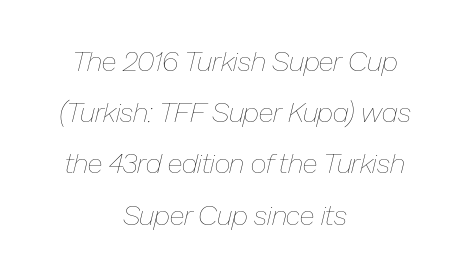
The typeface has the unassuming heft of standard copy or less. Look at the tracking — it's just the regular setting, nothing added. Proportional: the letters do not fall into vertical columns. The strip under each line holds only bare page.
